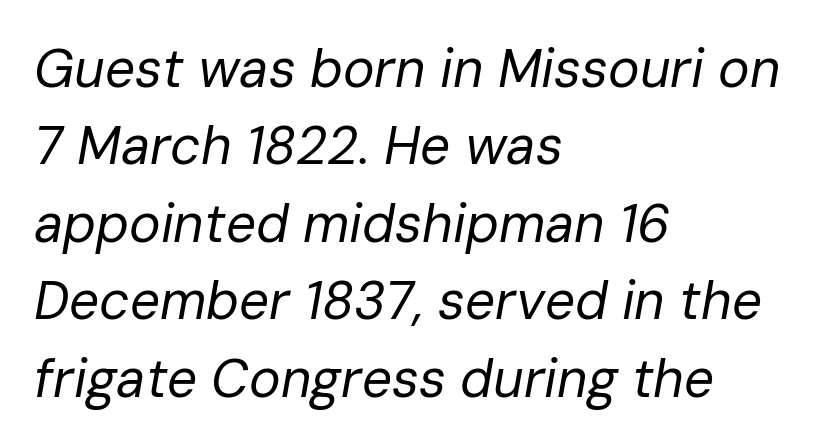
Q: Is the text bold? A: No.
Q: Is the text italic (slanted)? A: Yes, it leans right by about 10 degrees.
Q: Is the text underlined? A: No.
Q: How is the paragraph aligned? A: Left-aligned.
Q: Is the spacing between letters normal or unusually wide? A: Normal.
Q: Is the spacing between lines tight, normal or loose? A: Normal.
Q: Width (condensed, normal, or wide)? A: Normal.
Q: Stroke contrast? A: Low.
Q: x-height? A: Medium.
Q: Monospaced? A: No.
